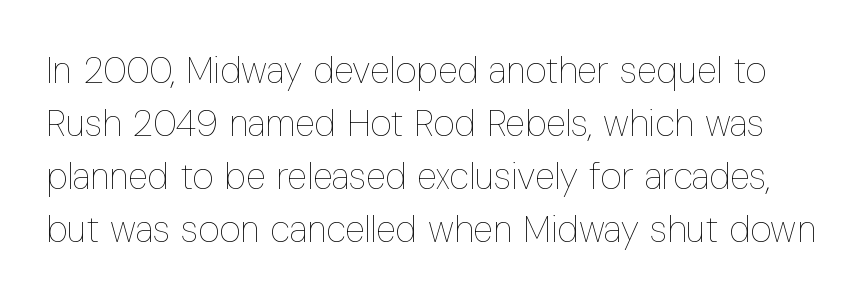
The image shows 37 px thin, condensed type, upright; set normal line spacing (1.43x), normal letter spacing, not underlined; low stroke contrast and a medium x-height.
